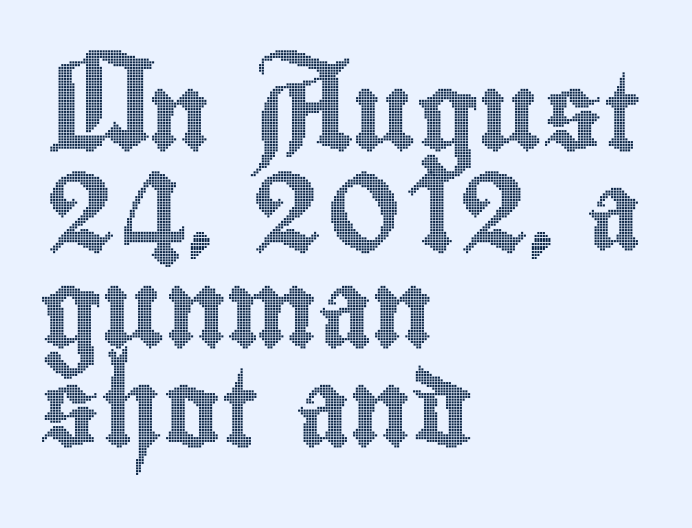
The image shows 77 px condensed type, upright; set left-aligned, normal line spacing (1.28x), normal letter spacing, not underlined; a small x-height.
